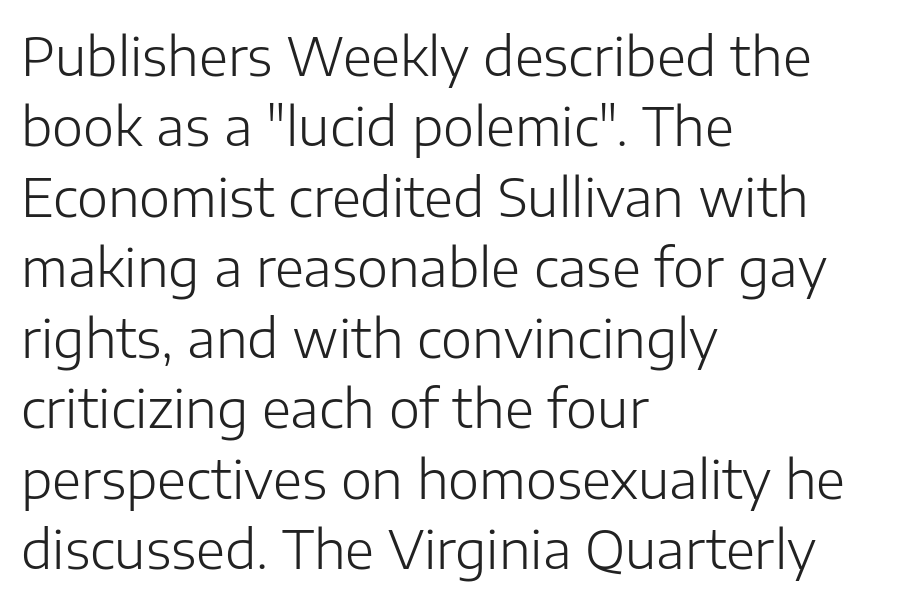
The passage shown has conventional tracking throughout. Line beginnings align vertically; line endings do not. Underlining? Definitely not there. Is the stroke heavy? The answer is a plain regular-or-lighter. Is there much room between lines? A standard amount, neither cramped nor airy.
